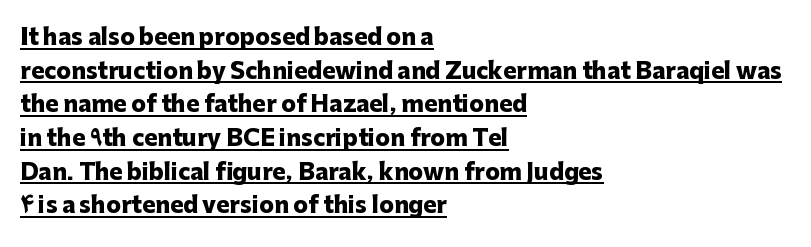
The image shows 22 px bold type, upright; set left-aligned, normal line spacing (1.53x), normal letter spacing, underlined.
